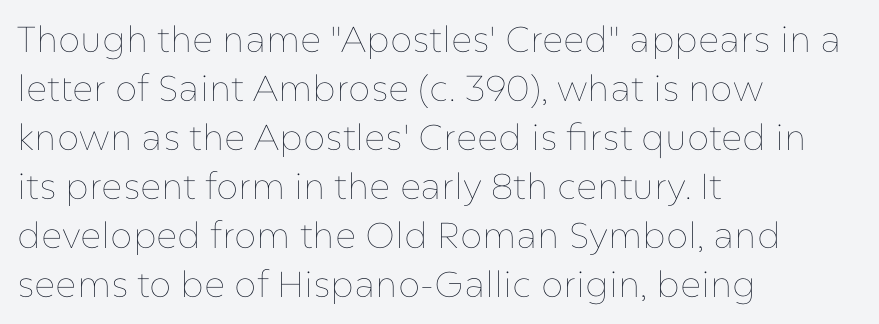
{"italic": "no", "bold": "no", "weight": "thin", "width": "normal", "stroke_contrast": "low", "x_height": "medium", "monospaced": "no", "underline": "no", "align": "left", "line_spacing": "normal", "line_spacing_ratio": 1.36, "letter_spacing": "normal", "letter_spacing_em": 0.0, "glyph_px": 36}
